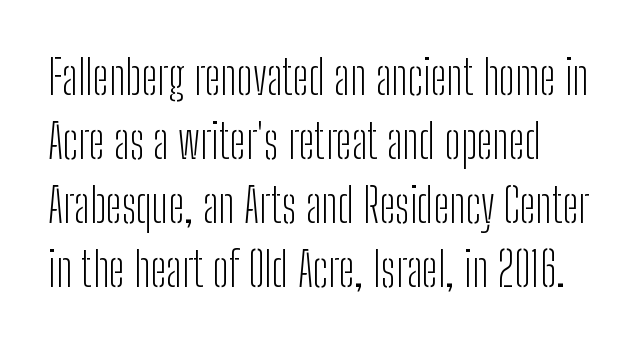
Q: Is the text bold? A: No.
Q: Is the text italic (slanted)? A: No, it is upright.
Q: Is the typeface a serif or a sans-serif typeface? A: Sans-serif.
Q: Is the text underlined? A: No.
Q: Is the spacing between letters normal or unusually wide? A: Normal.
Q: Is the spacing between lines tight, normal or loose? A: Normal.
Q: Width (condensed, normal, or wide)? A: Condensed.
Q: Stroke contrast? A: Low.
Q: x-height? A: Medium.
Q: Monospaced? A: No.
